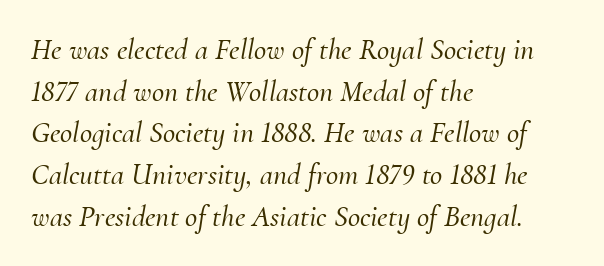
Think of a printed novel: that variable character pitch is what you see here. Does the leading feel generous? No, just average. Left-aligned paragraph, ragged on the right. A bare baseline throughout the passage. Spacing between characters is what you'd get straight out of the box. Characters are canted at an angle relative to the baseline's perpendicular.
